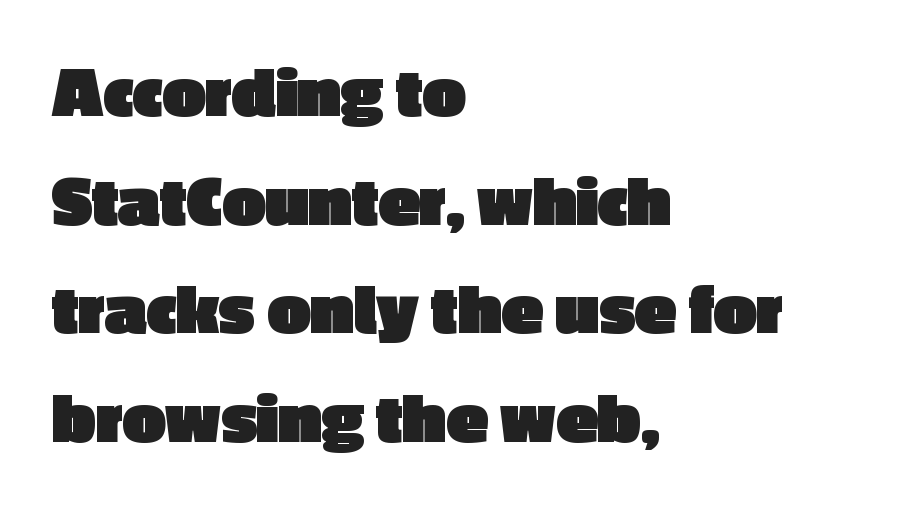
Summary of weight: heavy, a full bold. The letters advance in unequal steps, a hallmark of proportional type. Honestly, there is no underline to notice here at all. Designer's note — italics off, roman on. This sample keeps an unexceptional amount of space between lines.
